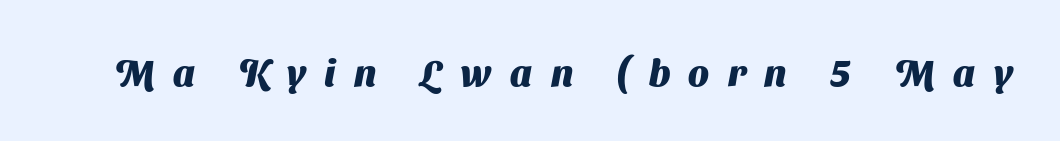
The image shows 37 px heavy sans-serif type; set unusually wide letter spacing (+0.5 em), not underlined; medium stroke contrast and a medium x-height.
